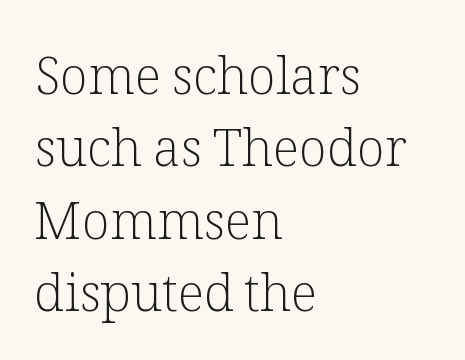
The image shows 52 px light serif type, upright; set left-aligned, normal line spacing (1.39x), normal letter spacing, not underlined; low stroke contrast and a medium x-height.
